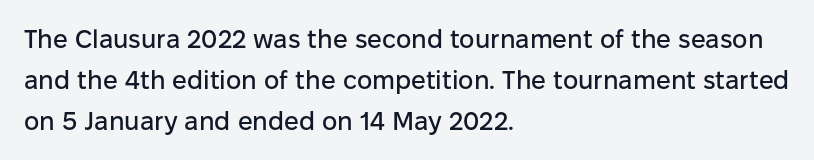
The image shows 26 px text type, upright; set left-aligned, normal line spacing (1.58x), normal letter spacing, not underlined.
